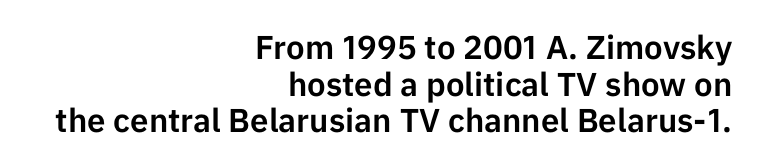
Q: Is the text italic (slanted)? A: No, it is upright.
Q: Is the typeface a serif or a sans-serif typeface? A: Sans-serif.
Q: Is the text underlined? A: No.
Q: How is the paragraph aligned? A: Right-aligned.
Q: Is the spacing between letters normal or unusually wide? A: Normal.
Q: Is the spacing between lines tight, normal or loose? A: Tight.
Q: Width (condensed, normal, or wide)? A: Normal.
Q: Stroke contrast? A: Low.
Q: x-height? A: Medium.
Q: Monospaced? A: No.
